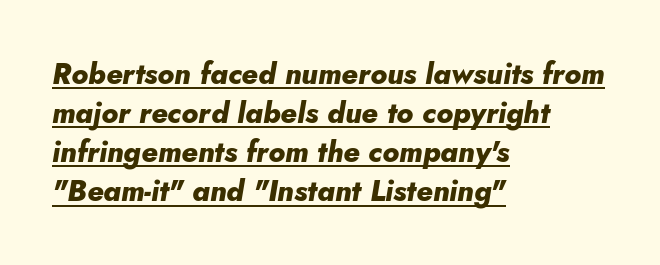
{"italic": "yes", "lean": "right", "slant_degrees": 5, "bold": "yes", "weight": "heavy", "width": "normal", "stroke_contrast": "low", "x_height": "small", "monospaced": "no", "underline": "yes", "align": "left", "line_spacing": "normal", "line_spacing_ratio": 1.35, "letter_spacing": "normal", "letter_spacing_em": 0.0, "glyph_px": 29}
